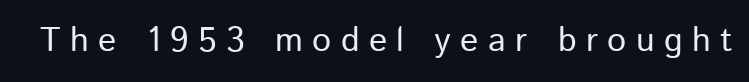
{"serif": "no", "italic": "no", "bold": "no", "weight": "regular", "width": "normal", "stroke_contrast": "low", "x_height": "medium", "monospaced": "no", "underline": "no", "letter_spacing": "wide", "letter_spacing_em": 0.28, "glyph_px": 34}
